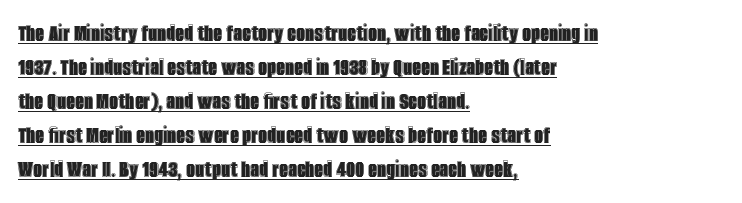
Q: Is the text italic (slanted)? A: No, it is upright.
Q: Is the text underlined? A: Yes.
Q: How is the paragraph aligned? A: Left-aligned.
Q: Is the spacing between letters normal or unusually wide? A: Normal.
Q: Is the spacing between lines tight, normal or loose? A: Normal.
